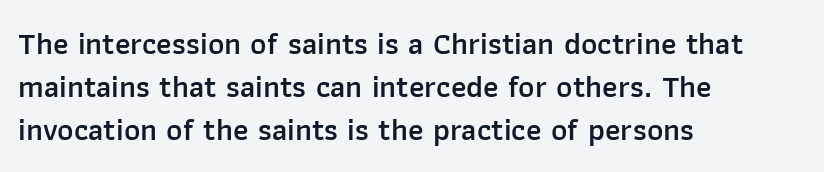
The image shows 31 px semibold sans-serif type, upright; set left-aligned, normal line spacing (1.38x), normal letter spacing, not underlined; low stroke contrast and a medium x-height.
